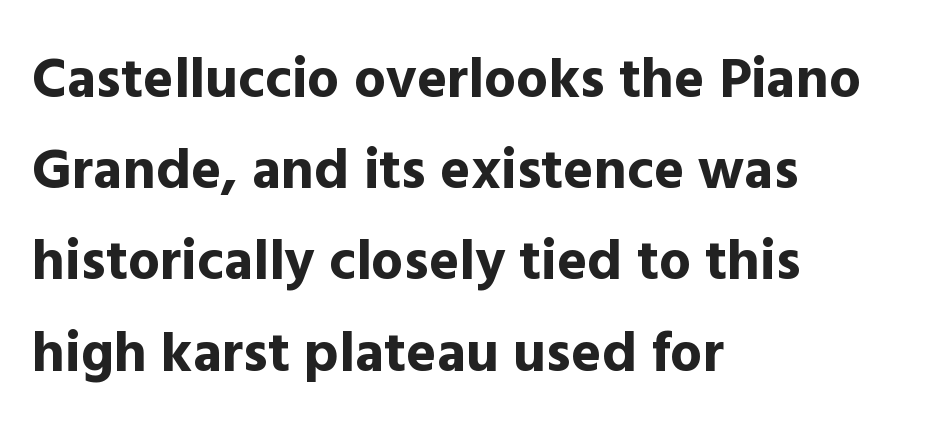
Weight check: bold — yes, fully. In CSS terms this would be text-align: left. Reading down the column, the eye jumps a familiar distance to each next line. The glyphs are unaccompanied by any horizontal stroke below them.
